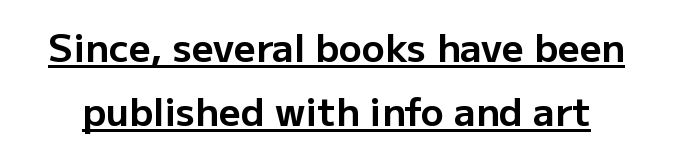
{"serif": "no", "italic": "no", "bold": "yes", "weight": "bold", "width": "normal", "stroke_contrast": "low", "x_height": "medium", "monospaced": "no", "underline": "yes", "line_spacing": "normal", "line_spacing_ratio": 1.68, "letter_spacing": "normal", "letter_spacing_em": 0.0, "glyph_px": 38}
